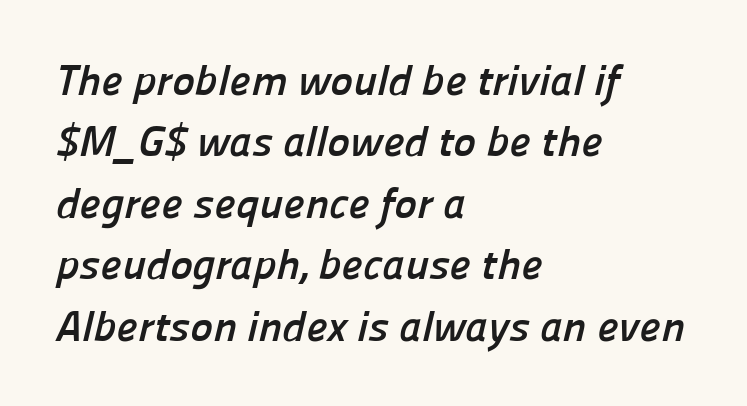
{"serif": "no", "bold": "yes", "weight": "semibold", "width": "normal", "stroke_contrast": "low", "x_height": "medium", "monospaced": "no", "underline": "no", "align": "left", "line_spacing": "normal", "line_spacing_ratio": 1.43, "letter_spacing": "normal", "letter_spacing_em": 0.0, "glyph_px": 43}
